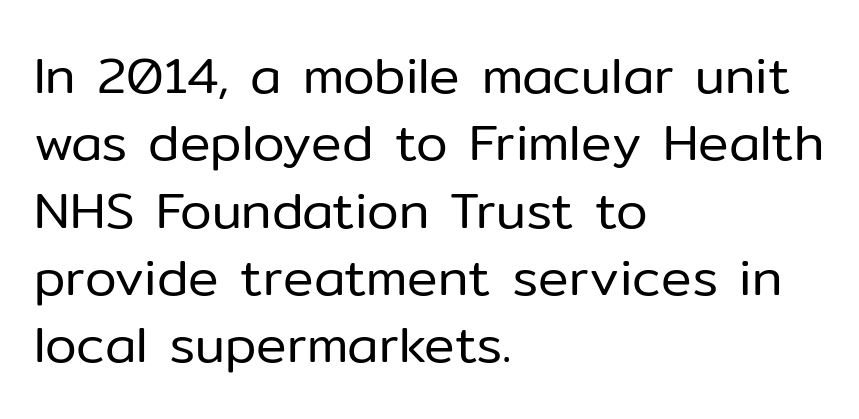
Q: Is the text bold? A: No.
Q: Is the text italic (slanted)? A: No, it is upright.
Q: Is the typeface a serif or a sans-serif typeface? A: Sans-serif.
Q: Is the text underlined? A: No.
Q: How is the paragraph aligned? A: Left-aligned.
Q: Is the spacing between letters normal or unusually wide? A: Normal.
Q: Is the spacing between lines tight, normal or loose? A: Normal.
Q: Width (condensed, normal, or wide)? A: Normal.
Q: Stroke contrast? A: Low.
Q: x-height? A: Medium.
Q: Monospaced? A: No.
